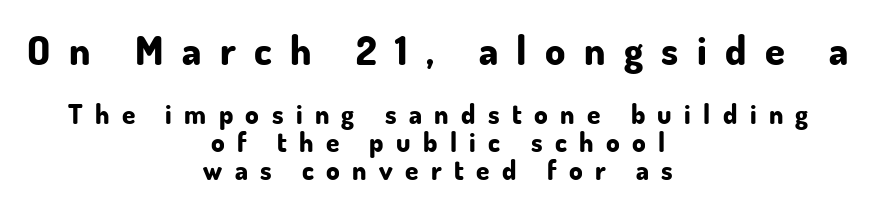
The image shows 40 px bold sans-serif type, upright; set centered, tight line spacing (1.03x), unusually wide letter spacing (+0.46 em), not underlined; the first (top) block is 1.48x larger; low stroke contrast and a small x-height.
